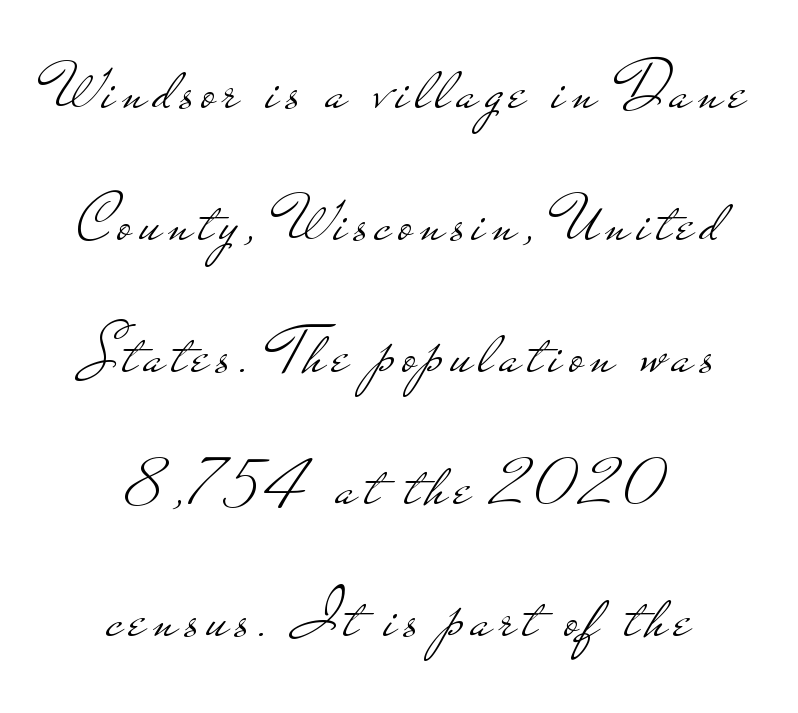
Q: Is the text bold? A: No.
Q: Is the text italic (slanted)? A: Yes.
Q: Is the typeface a serif or a sans-serif typeface? A: Sans-serif.
Q: Is the text underlined? A: No.
Q: How is the paragraph aligned? A: Centered.
Q: Is the spacing between lines tight, normal or loose? A: Loose.
Q: Width (condensed, normal, or wide)? A: Wide.
Q: Stroke contrast? A: Low.
Q: x-height? A: Small.
Q: Monospaced? A: No.
